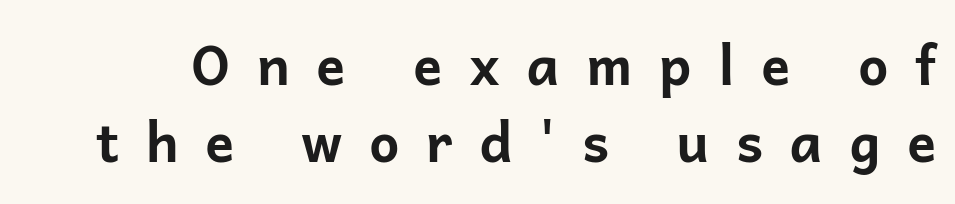
The image shows 54 px bold sans-serif type, upright; set normal line spacing (1.43x), unusually wide letter spacing (+0.49 em), not underlined; low stroke contrast and a medium x-height.
